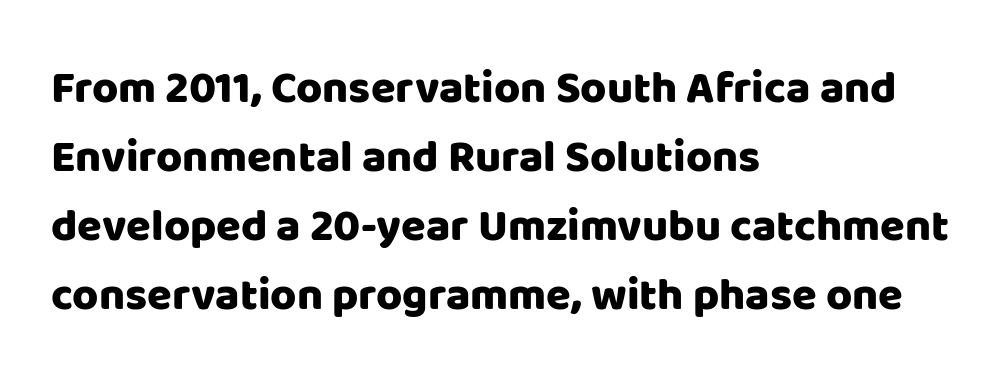
{"serif": "no", "italic": "no", "width": "normal", "stroke_contrast": "low", "x_height": "large", "monospaced": "no", "underline": "no", "align": "left", "line_spacing": "normal", "line_spacing_ratio": 1.53, "letter_spacing": "normal", "letter_spacing_em": 0.0, "glyph_px": 45}
